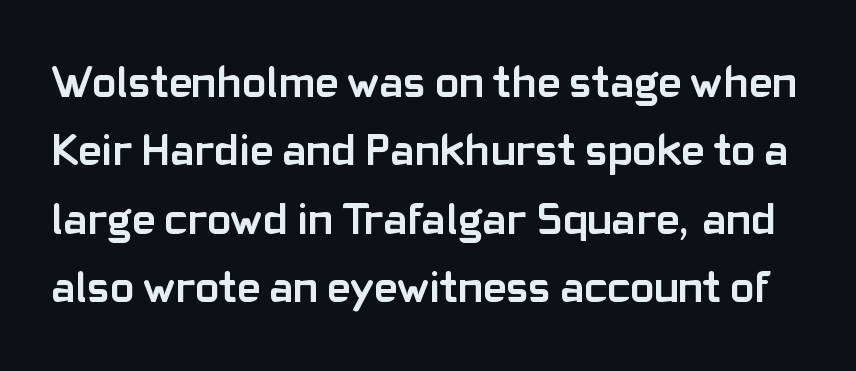
Q: Is the text bold? A: Yes.
Q: Is the text italic (slanted)? A: No, it is upright.
Q: Is the typeface a serif or a sans-serif typeface? A: Sans-serif.
Q: Is the text underlined? A: No.
Q: Is the spacing between letters normal or unusually wide? A: Normal.
Q: Is the spacing between lines tight, normal or loose? A: Normal.
Q: Width (condensed, normal, or wide)? A: Normal.
Q: Stroke contrast? A: Low.
Q: x-height? A: Medium.
Q: Monospaced? A: No.
